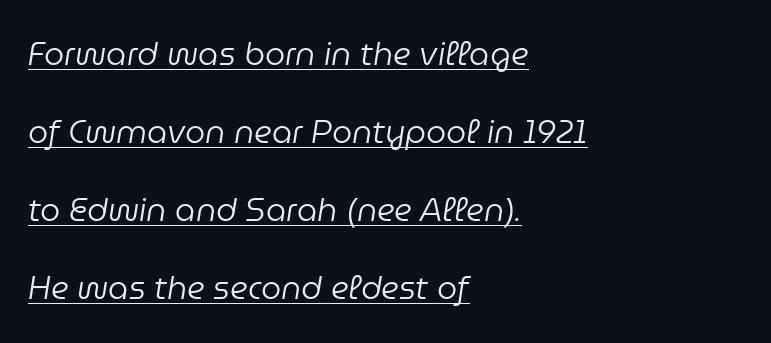
Here the designer chose a conventional face with non-uniform glyph widths. Each line starts at the same left margin while the right side varies. Every word sits above its own underline. The passage shown stacks its lines with a broad gap. Spacing between characters is what you'd get straight out of the box. Letters have the restrained weight of plain body copy at most.
